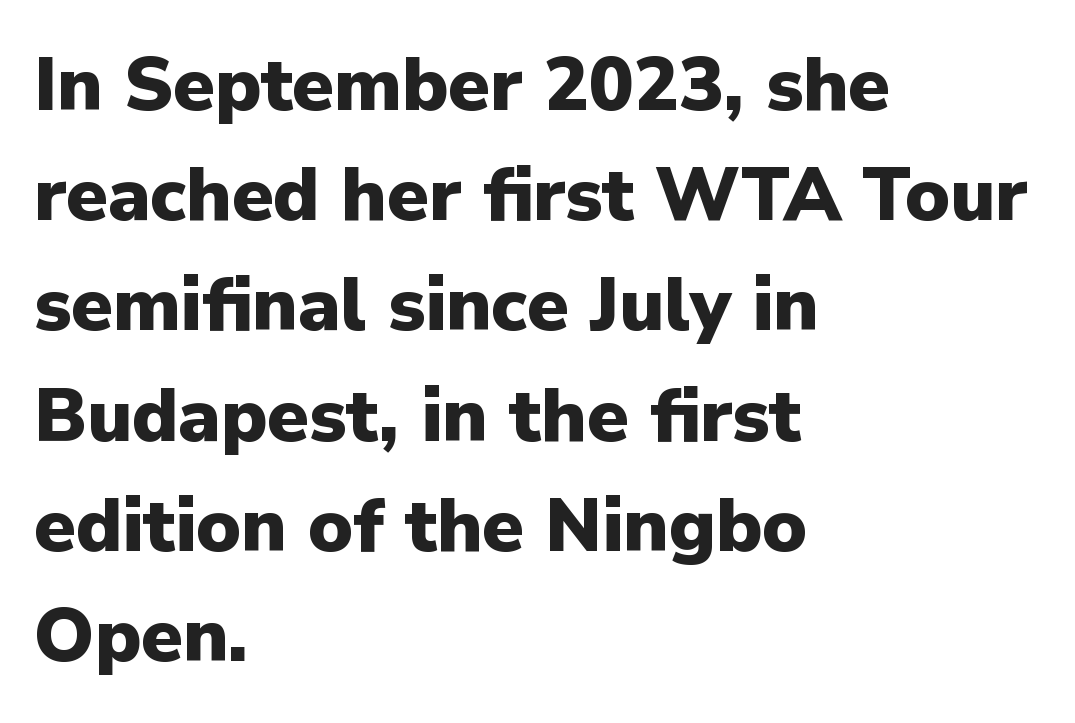
Baseline-to-baseline distance is the conventional proportion of letter height. The passage shown is typed in a proportional face where columns would drift. Is the type bold? Yes — the strokes are clearly thick and heavy. Leftover space on each line is placed entirely after the last word. Font category for this specimen: sans-serif. Students, note that the glyphs here touch the page at normal intervals.
